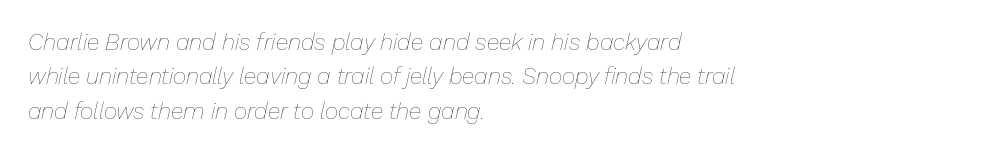
Q: Is the text bold? A: No.
Q: Is the text italic (slanted)? A: Yes, it leans right by about 13 degrees.
Q: Is the text underlined? A: No.
Q: How is the paragraph aligned? A: Left-aligned.
Q: Is the spacing between letters normal or unusually wide? A: Normal.
Q: Is the spacing between lines tight, normal or loose? A: Normal.
